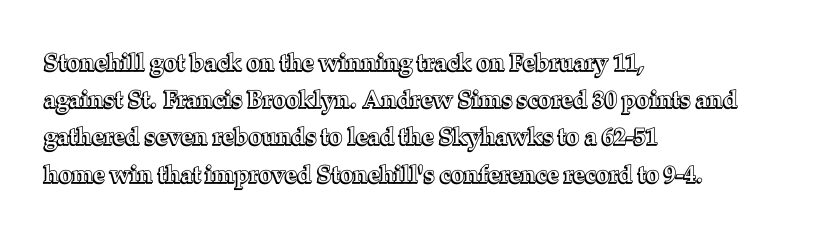
The image shows 24 px text type, upright; set left-aligned, normal line spacing (1.55x), normal letter spacing, not underlined.
